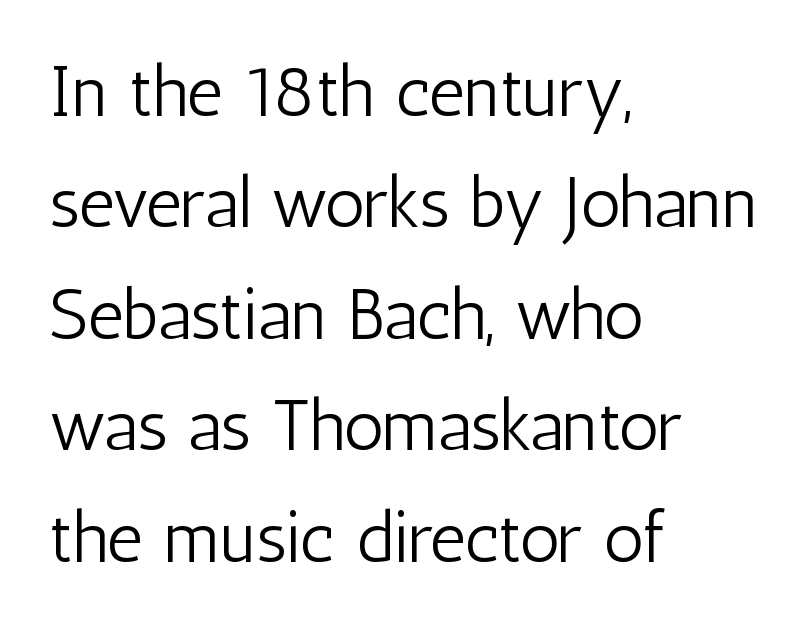
The image shows 71 px light, condensed sans-serif type, upright; set left-aligned, normal line spacing (1.57x), normal letter spacing, not underlined; low stroke contrast and a medium x-height.
